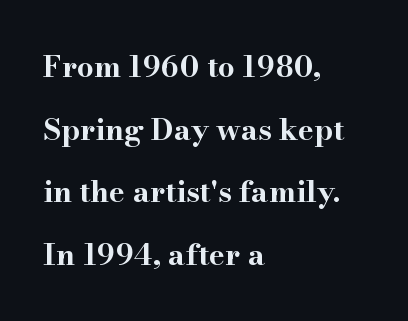
{"serif": "yes", "italic": "no", "bold": "yes", "weight": "bold", "width": "wide", "stroke_contrast": "high", "x_height": "small", "monospaced": "no", "underline": "no", "align": "left", "line_spacing": "loose", "line_spacing_ratio": 2.09, "letter_spacing": "normal", "letter_spacing_em": 0.0, "glyph_px": 30}
